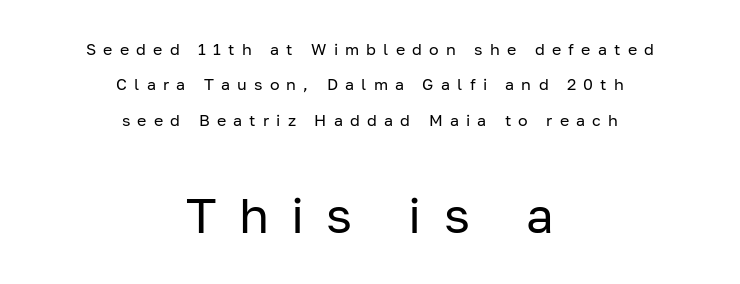
{"serif": "no", "italic": "no", "bold": "no", "weight": "regular", "width": "normal", "stroke_contrast": "low", "x_height": "medium", "monospaced": "no", "underline": "no", "align": "center", "line_spacing": "loose", "line_spacing_ratio": 2.21, "letter_spacing": "wide", "letter_spacing_em": 0.45, "larger_block": "second", "size_ratio": 3.06, "glyph_px": 49}
